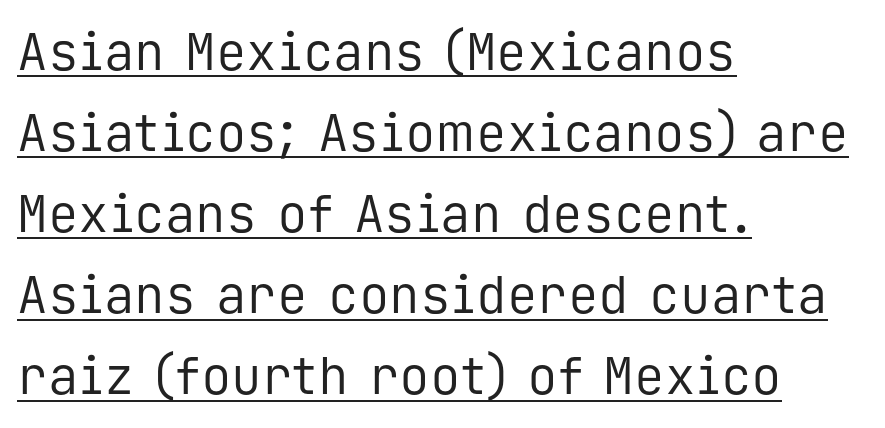
{"serif": "no", "italic": "no", "bold": "no", "weight": "regular", "width": "normal", "stroke_contrast": "low", "x_height": "medium", "monospaced": "yes", "underline": "yes", "align": "left", "line_spacing": "normal", "line_spacing_ratio": 1.59, "letter_spacing": "normal", "letter_spacing_em": 0.0, "glyph_px": 51}
